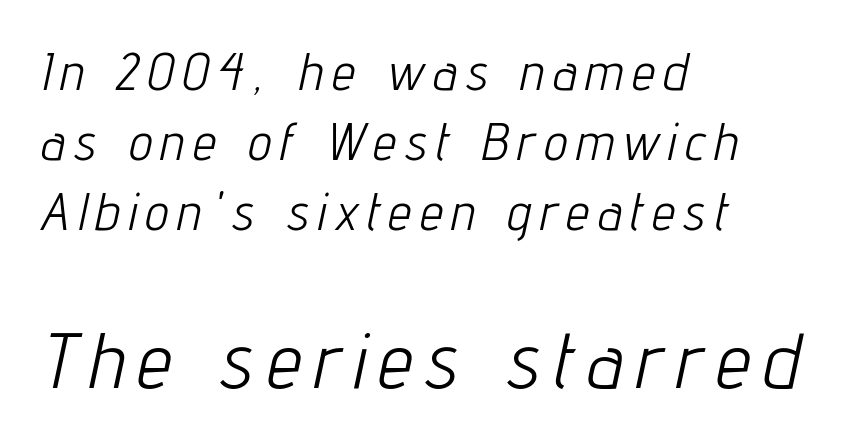
{"italic": "yes", "lean": "right", "slant_degrees": 12, "bold": "no", "weight": "light", "width": "condensed", "stroke_contrast": "low", "x_height": "medium", "monospaced": "no", "underline": "no", "align": "left", "line_spacing": "normal", "line_spacing_ratio": 1.35, "larger_block": "second", "size_ratio": 1.5, "glyph_px": 78}
